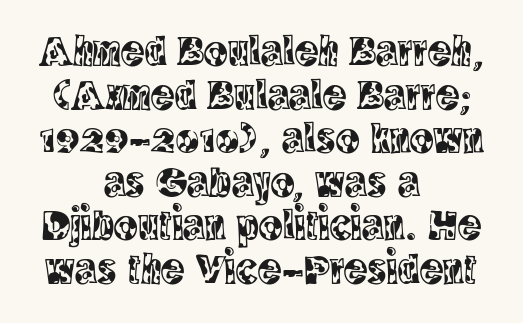
Q: Is the text italic (slanted)? A: No, it is upright.
Q: Is the typeface a serif or a sans-serif typeface? A: Serif.
Q: Is the text underlined? A: No.
Q: How is the paragraph aligned? A: Centered.
Q: Is the spacing between letters normal or unusually wide? A: Normal.
Q: Is the spacing between lines tight, normal or loose? A: Tight.
Q: Width (condensed, normal, or wide)? A: Condensed.
Q: x-height? A: Large.
Q: Monospaced? A: No.
